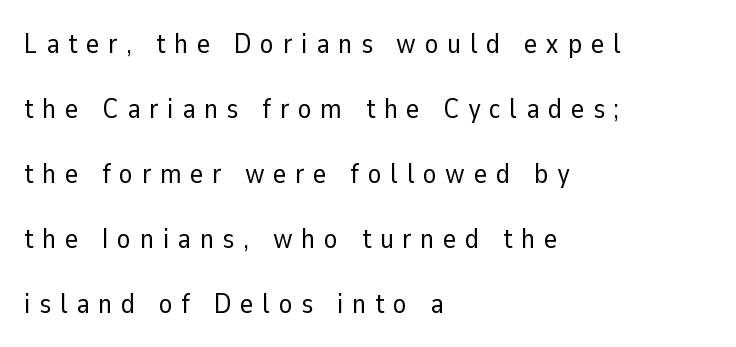
Q: Is the text bold? A: No.
Q: Is the text italic (slanted)? A: No, it is upright.
Q: Is the typeface a serif or a sans-serif typeface? A: Sans-serif.
Q: Is the text underlined? A: No.
Q: How is the paragraph aligned? A: Left-aligned.
Q: Is the spacing between letters normal or unusually wide? A: Unusually wide.
Q: Is the spacing between lines tight, normal or loose? A: Loose.
Q: Width (condensed, normal, or wide)? A: Normal.
Q: Stroke contrast? A: Low.
Q: x-height? A: Medium.
Q: Monospaced? A: No.
